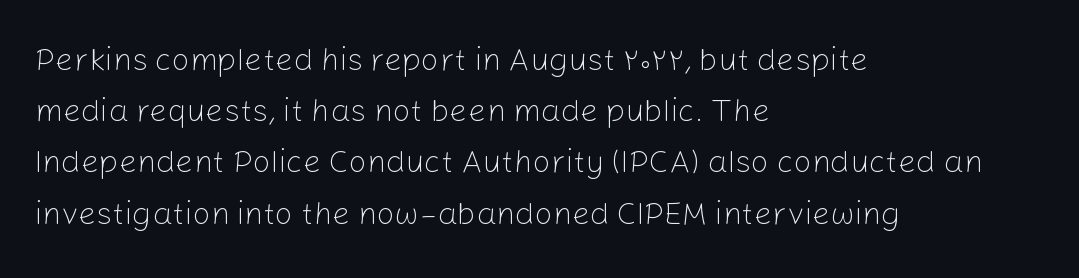
The space between consecutive lines is moderate. Look at the bottom of the vertical strokes: they stop flat, with no serifs. Horizontally, the lines are justified to the leading edge only. Do the characters align in a grid? No, the font is proportional.
